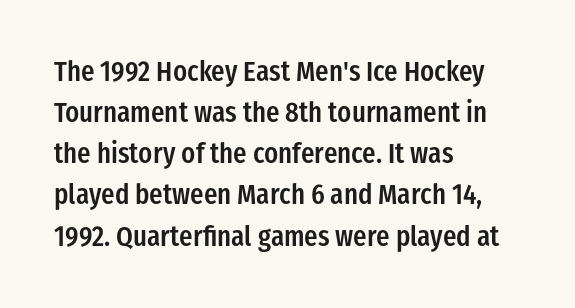
The image shows 28 px semibold, condensed sans-serif type, upright; set left-aligned, normal line spacing (1.47x), normal letter spacing, not underlined; low stroke contrast and a medium x-height.
